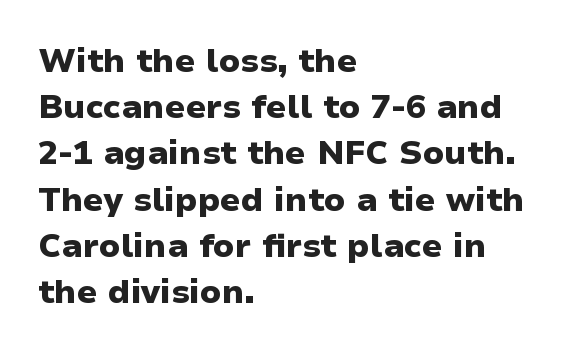
{"serif": "no", "italic": "no", "bold": "yes", "weight": "heavy", "width": "normal", "stroke_contrast": "low", "x_height": "medium", "monospaced": "no", "underline": "no", "align": "left", "line_spacing": "normal", "line_spacing_ratio": 1.4, "letter_spacing": "normal", "letter_spacing_em": 0.0, "glyph_px": 33}
